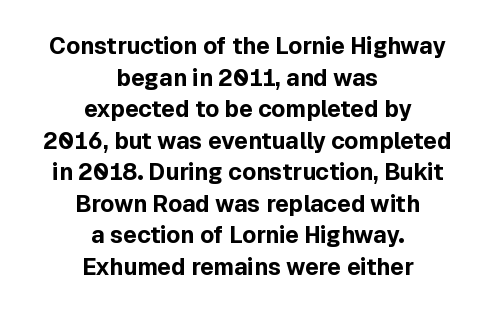
Clear beneath every line of the passage. The letters are bold, with thick, heavy strokes. Designer's note — italics off, roman on. The passage shown has conventional tracking throughout.
